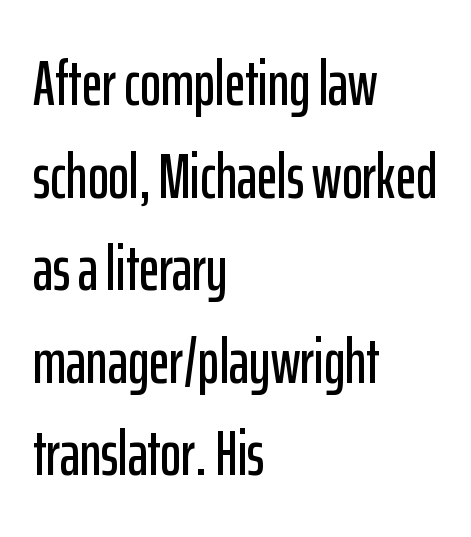
{"serif": "no", "italic": "no", "width": "condensed", "stroke_contrast": "low", "x_height": "medium", "monospaced": "no", "underline": "no", "align": "left", "line_spacing": "normal", "line_spacing_ratio": 1.47, "letter_spacing": "normal", "letter_spacing_em": 0.0, "glyph_px": 63}
